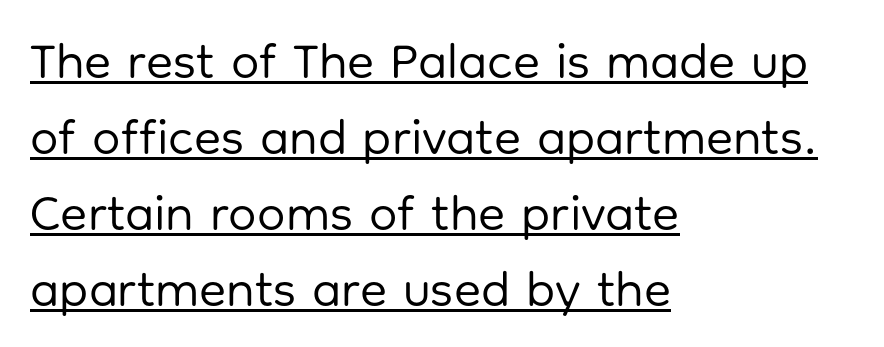
The image shows 50 px regular-weight sans-serif type, upright; set left-aligned, normal line spacing (1.52x), normal letter spacing, underlined; low stroke contrast and a medium x-height.
